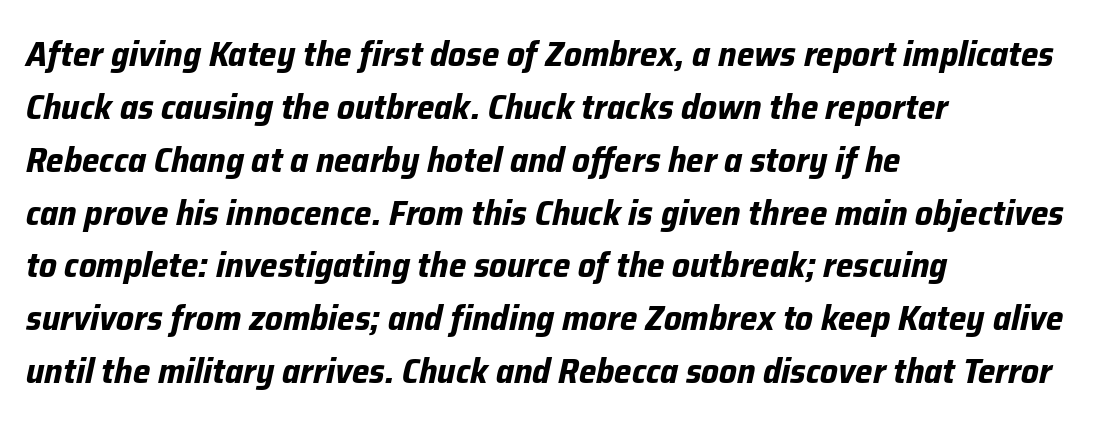
{"italic": "yes", "lean": "right", "slant_degrees": 12, "bold": "yes", "weight": "bold", "width": "normal", "stroke_contrast": "low", "x_height": "medium", "monospaced": "no", "underline": "no", "align": "left", "line_spacing": "normal", "line_spacing_ratio": 1.51, "letter_spacing": "normal", "letter_spacing_em": 0.0, "glyph_px": 35}
